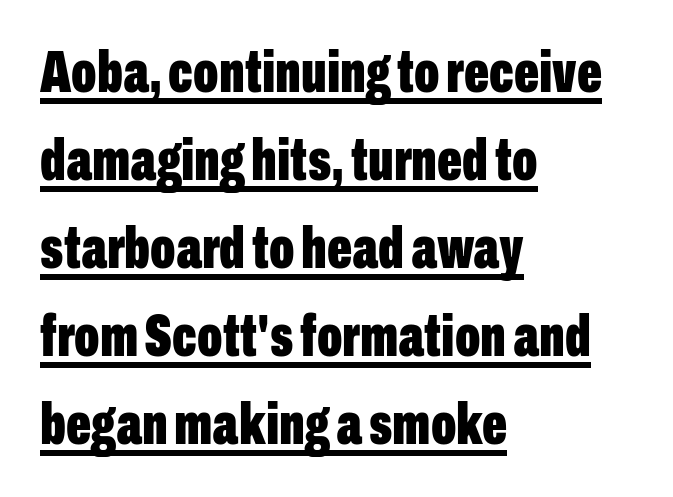
{"serif": "no", "italic": "no", "bold": "yes", "weight": "bold", "width": "condensed", "stroke_contrast": "low", "x_height": "medium", "monospaced": "no", "underline": "yes", "align": "left", "line_spacing": "normal", "line_spacing_ratio": 1.49, "letter_spacing": "normal", "letter_spacing_em": 0.0, "glyph_px": 59}
